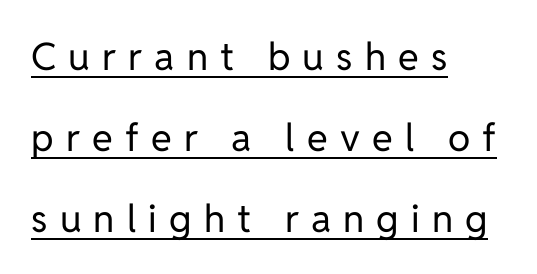
Teacher's note: observe the even left margin — that is flush-left alignment. Ink coverage per letter is moderate at most. Each letter keeps its own natural width here, so spacing adapts to shape. The type is letterspaced generously, with wide tracking. It's the straight-up-and-down kind of type.
